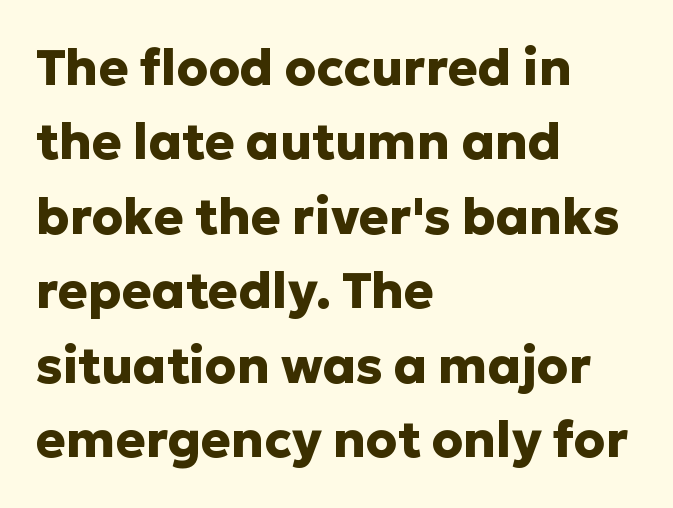
The image shows 50 px heavy sans-serif type, upright; set left-aligned, normal line spacing (1.49x), normal letter spacing, not underlined; low stroke contrast and a medium x-height.
